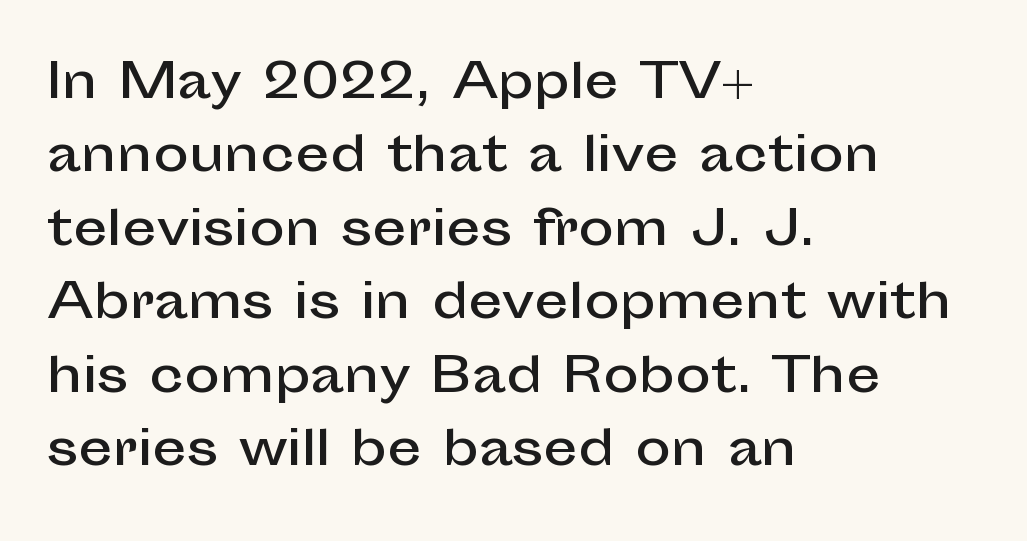
Is the letter spacing exaggerated? No — it looks like the ordinary default. One glance says typical: line gaps are just what's usual. The letters advance in unequal steps, a hallmark of proportional type. Classification — sans serif. The area under the type is left untouched. It's the straight-up-and-down kind of type.
